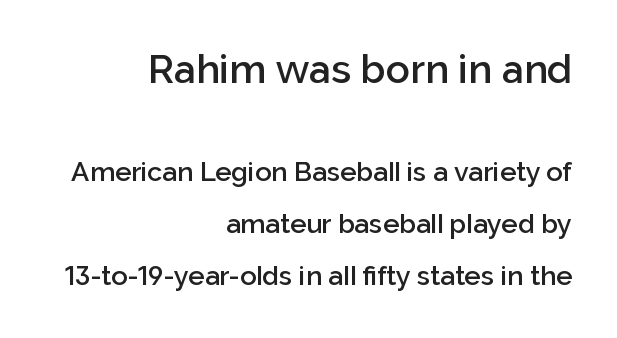
Q: Is the text bold? A: Semi-bold.
Q: Is the text italic (slanted)? A: No, it is upright.
Q: Is the typeface a serif or a sans-serif typeface? A: Sans-serif.
Q: Is the text underlined? A: No.
Q: How is the paragraph aligned? A: Right-aligned.
Q: Is the spacing between letters normal or unusually wide? A: Normal.
Q: Is the spacing between lines tight, normal or loose? A: Loose.
Q: Which block of text is set in a larger size, the first (top) or the second (bottom)? A: The first (top) one.
Q: Width (condensed, normal, or wide)? A: Normal.
Q: Stroke contrast? A: Low.
Q: x-height? A: Medium.
Q: Monospaced? A: No.
